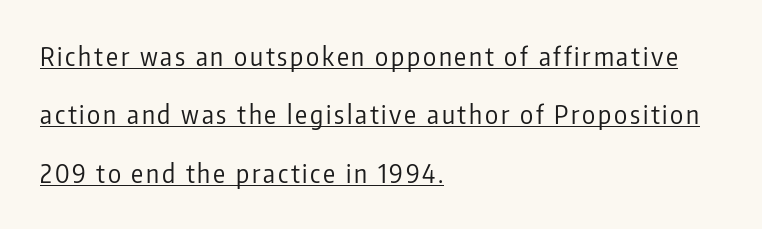
If you drew a line through each stem, it would be perfectly vertical. Quick note: underline on. Horizontal alignment here is leftward, the default for most running prose. Stem width sits at or under what a default text font uses.
